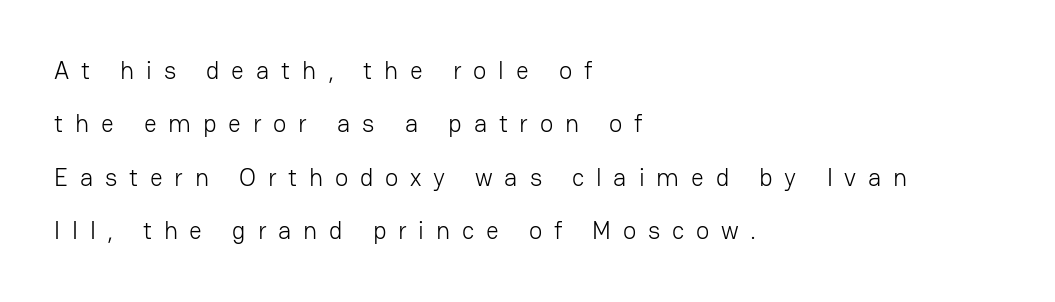
{"italic": "no", "bold": "no", "underline": "no", "align": "left", "line_spacing": "loose", "line_spacing_ratio": 2.14, "letter_spacing": "wide", "letter_spacing_em": 0.47, "glyph_px": 25}
